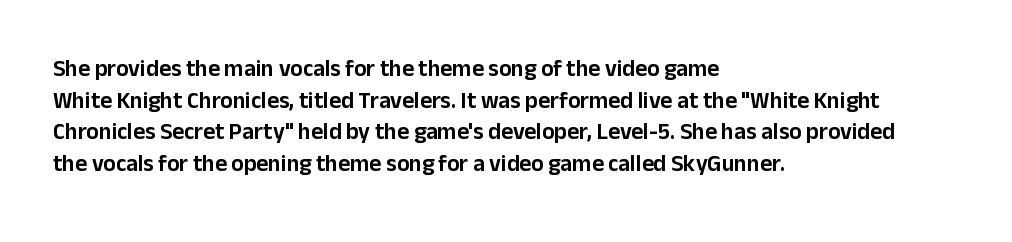
{"italic": "no", "underline": "no", "align": "left", "line_spacing": "normal", "line_spacing_ratio": 1.38, "letter_spacing": "normal", "letter_spacing_em": 0.0, "glyph_px": 23}
